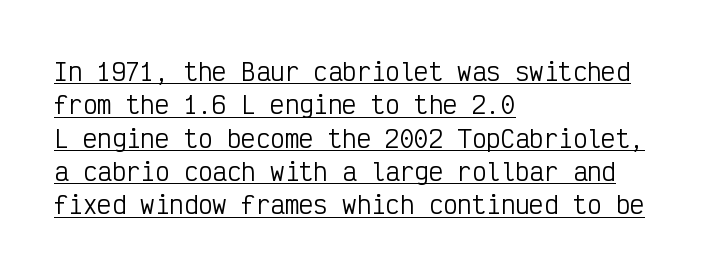
Q: Is the text bold? A: No.
Q: Is the text italic (slanted)? A: No, it is upright.
Q: Is the text underlined? A: Yes.
Q: How is the paragraph aligned? A: Left-aligned.
Q: Is the spacing between letters normal or unusually wide? A: Normal.
Q: Is the spacing between lines tight, normal or loose? A: Normal.
